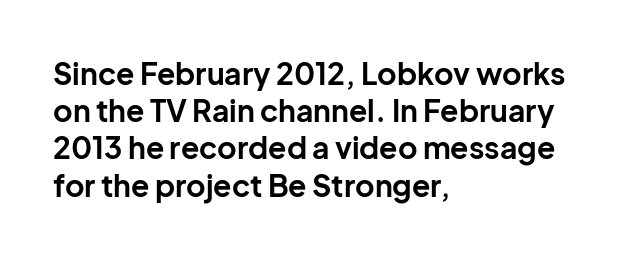
Q: Is the text bold? A: Yes.
Q: Is the text italic (slanted)? A: No, it is upright.
Q: Is the typeface a serif or a sans-serif typeface? A: Sans-serif.
Q: Is the text underlined? A: No.
Q: How is the paragraph aligned? A: Left-aligned.
Q: Is the spacing between letters normal or unusually wide? A: Normal.
Q: Width (condensed, normal, or wide)? A: Normal.
Q: Stroke contrast? A: Low.
Q: x-height? A: Medium.
Q: Monospaced? A: No.
